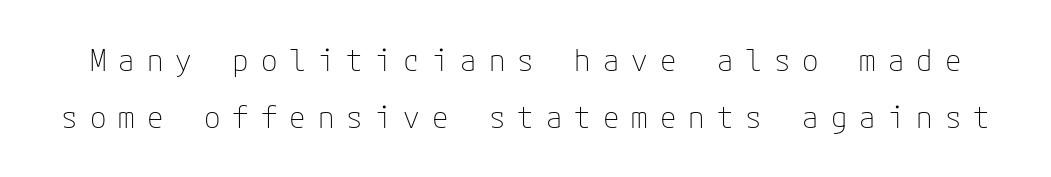
{"serif": "no", "italic": "no", "bold": "no", "weight": "thin", "width": "normal", "stroke_contrast": "low", "x_height": "medium", "underline": "no", "line_spacing": "loose", "line_spacing_ratio": 1.9, "letter_spacing": "wide", "letter_spacing_em": 0.4, "glyph_px": 30}
